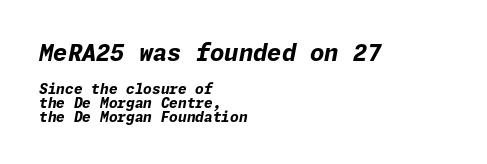
Q: Is the text bold? A: Yes.
Q: Is the text italic (slanted)? A: Yes, it leans right by about 11 degrees.
Q: Is the text underlined? A: No.
Q: How is the paragraph aligned? A: Left-aligned.
Q: Is the spacing between letters normal or unusually wide? A: Normal.
Q: Is the spacing between lines tight, normal or loose? A: Tight.
Q: Which block of text is set in a larger size, the first (top) or the second (bottom)? A: The first (top) one.
